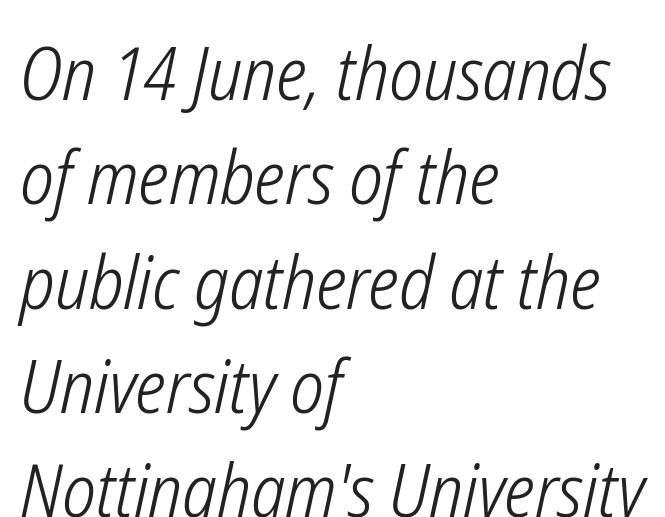
{"italic": "yes", "lean": "right", "slant_degrees": 12, "bold": "no", "weight": "light", "width": "condensed", "stroke_contrast": "low", "x_height": "medium", "monospaced": "no", "underline": "no", "align": "left", "line_spacing": "normal", "line_spacing_ratio": 1.41, "letter_spacing": "normal", "letter_spacing_em": 0.0, "glyph_px": 74}
